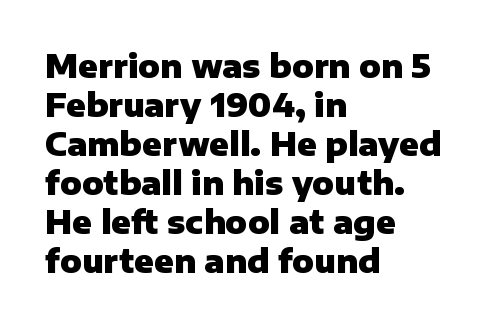
The image shows 32 px heavy sans-serif type, upright; set left-aligned, line spacing 1.22x, normal letter spacing, not underlined; low stroke contrast and a medium x-height.
